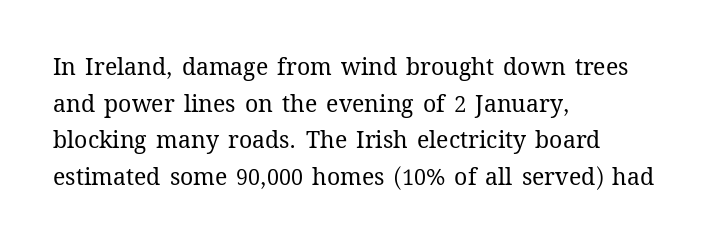
The image shows 23 px text type, upright; set left-aligned, normal line spacing (1.59x), normal letter spacing, not underlined.
